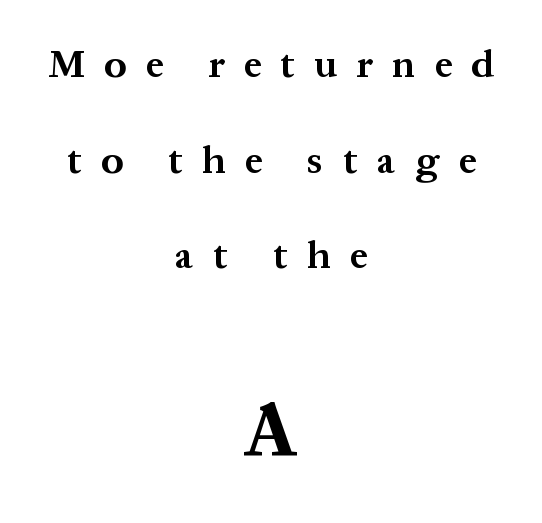
The image shows 78 px bold serif type, upright; set centered, loose line spacing (2.45x), unusually wide letter spacing (+0.49 em), not underlined; the second (bottom) block is 2.0x larger; medium stroke contrast and a medium x-height.
